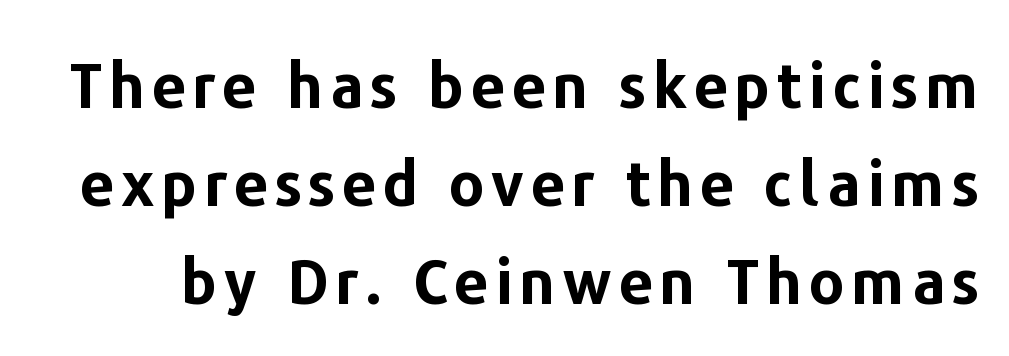
The image shows 61 px bold sans-serif type, upright; set normal line spacing (1.61x), not underlined; low stroke contrast and a medium x-height.
